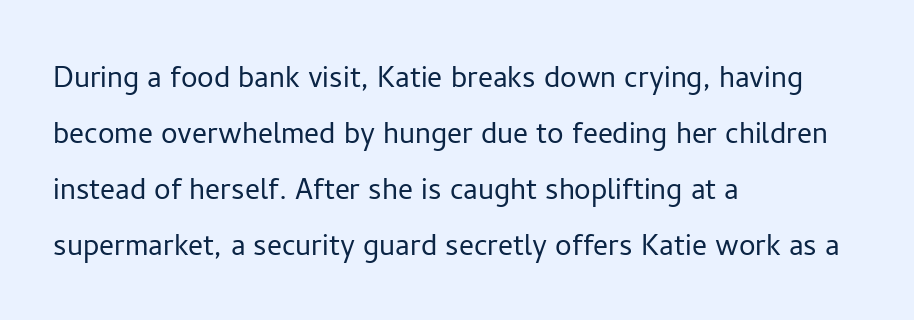
The image shows 37 px light sans-serif type, upright; set left-aligned, normal line spacing (1.51x), normal letter spacing, not underlined; low stroke contrast and a medium x-height.
